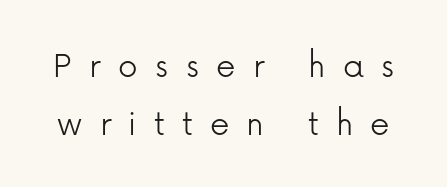
{"serif": "no", "italic": "no", "bold": "no", "weight": "light", "width": "normal", "stroke_contrast": "low", "x_height": "medium", "monospaced": "no", "underline": "no", "line_spacing": "normal", "line_spacing_ratio": 1.49, "letter_spacing": "wide", "letter_spacing_em": 0.44, "glyph_px": 39}
